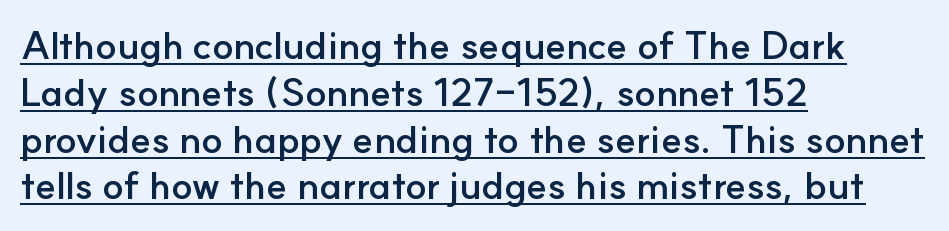
The image shows 39 px semibold sans-serif type, upright; set left-aligned, line spacing 1.2x, normal letter spacing, underlined; low stroke contrast and a small x-height.
